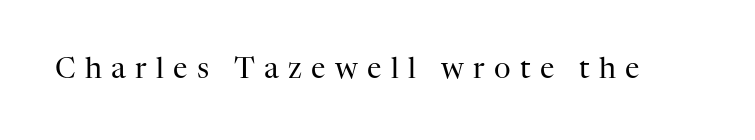
{"serif": "yes", "italic": "no", "bold": "no", "weight": "regular", "width": "normal", "stroke_contrast": "high", "x_height": "medium", "monospaced": "no", "underline": "no", "letter_spacing": "wide", "letter_spacing_em": 0.32, "glyph_px": 29}
